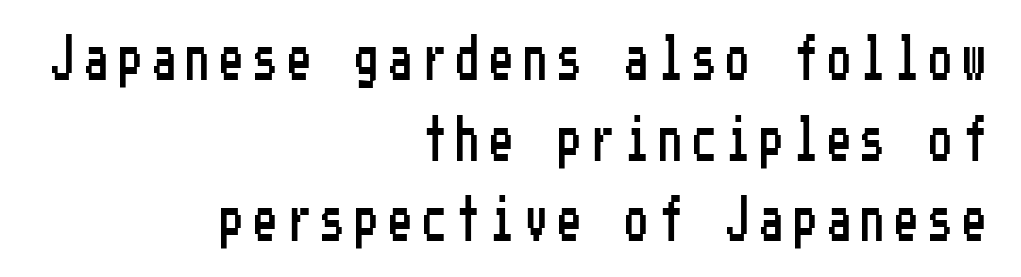
Q: Is the text italic (slanted)? A: No, it is upright.
Q: Is the typeface a serif or a sans-serif typeface? A: Sans-serif.
Q: Is the text underlined? A: No.
Q: How is the paragraph aligned? A: Right-aligned.
Q: Is the spacing between letters normal or unusually wide? A: Unusually wide.
Q: Width (condensed, normal, or wide)? A: Condensed.
Q: Stroke contrast? A: Low.
Q: x-height? A: Medium.
